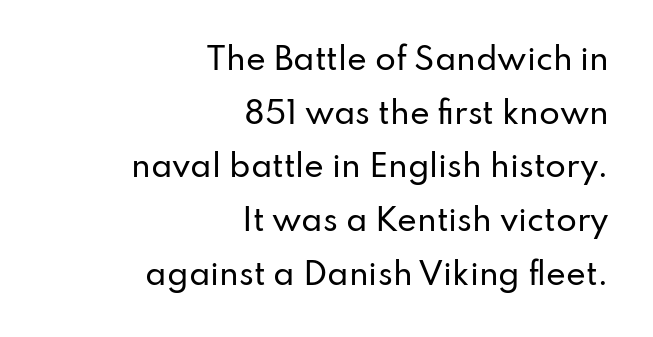
The image shows 30 px sans-serif type, upright; set right-aligned, line spacing 1.79x, normal letter spacing, not underlined; low stroke contrast and a small x-height.
